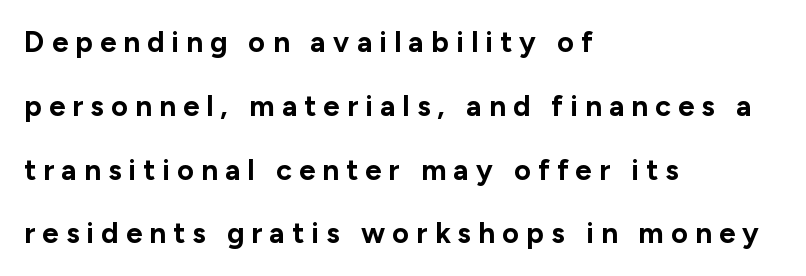
Q: Is the text bold? A: Yes.
Q: Is the text italic (slanted)? A: No, it is upright.
Q: Is the typeface a serif or a sans-serif typeface? A: Sans-serif.
Q: Is the text underlined? A: No.
Q: How is the paragraph aligned? A: Left-aligned.
Q: Is the spacing between letters normal or unusually wide? A: Unusually wide.
Q: Is the spacing between lines tight, normal or loose? A: Loose.
Q: Width (condensed, normal, or wide)? A: Normal.
Q: Stroke contrast? A: Low.
Q: x-height? A: Medium.
Q: Monospaced? A: No.
